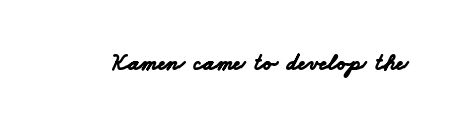
The image shows 24 px bold type; set normal letter spacing, not underlined.
